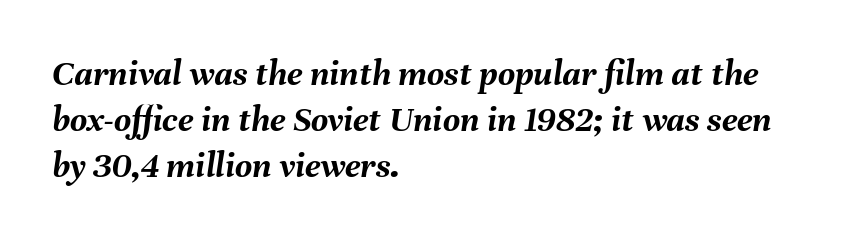
{"italic": "yes", "lean": "right", "slant_degrees": 8, "bold": "yes", "weight": "semibold", "width": "normal", "stroke_contrast": "medium", "x_height": "medium", "monospaced": "no", "underline": "no", "align": "left", "line_spacing_ratio": 1.24, "letter_spacing": "normal", "letter_spacing_em": 0.0, "glyph_px": 37}
